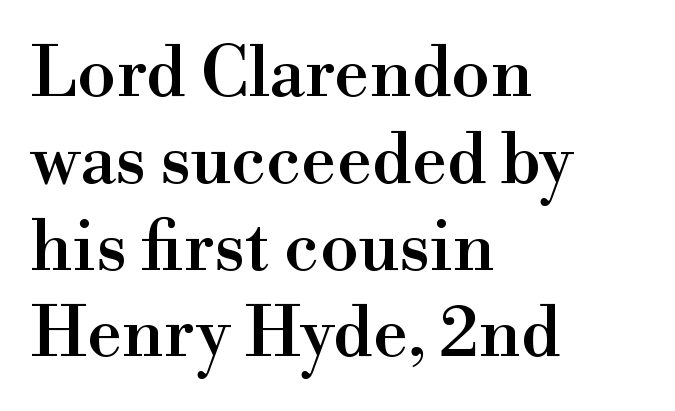
{"serif": "yes", "italic": "no", "width": "normal", "x_height": "small", "monospaced": "no", "underline": "no", "align": "left", "line_spacing_ratio": 1.24, "letter_spacing": "normal", "letter_spacing_em": 0.0, "glyph_px": 70}
